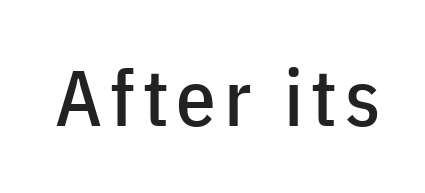
The image shows 79 px condensed sans-serif type, upright; set not underlined; low stroke contrast and a medium x-height.
